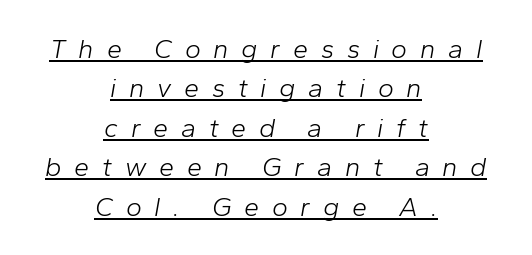
Is there an underline? Yes — a line sits under the letters. These lines sit exactly where default settings would place them. The strokes carry an ordinary text weight at most. Designer's note — italics engaged.
